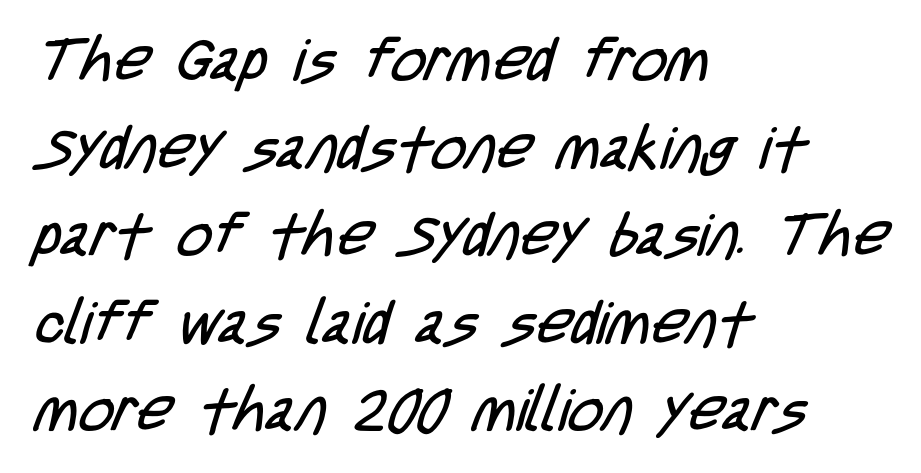
{"serif": "no", "bold": "no", "weight": "regular", "width": "condensed", "stroke_contrast": "low", "x_height": "large", "monospaced": "no", "underline": "no", "align": "left", "line_spacing": "normal", "line_spacing_ratio": 1.46, "letter_spacing": "normal", "letter_spacing_em": 0.0, "glyph_px": 60}
